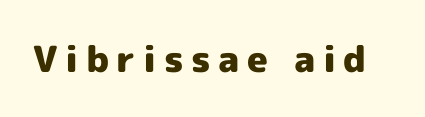
{"serif": "no", "italic": "no", "bold": "yes", "weight": "heavy", "width": "normal", "x_height": "medium", "monospaced": "no", "underline": "no", "letter_spacing": "wide", "letter_spacing_em": 0.21, "glyph_px": 36}
